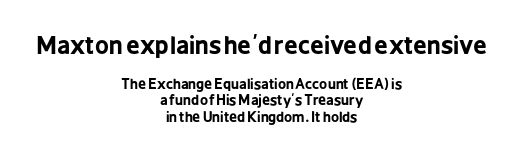
The image shows 24 px bold type, upright; set centered, line spacing 1.19x, normal letter spacing, not underlined; the first (top) block is 1.71x larger.
